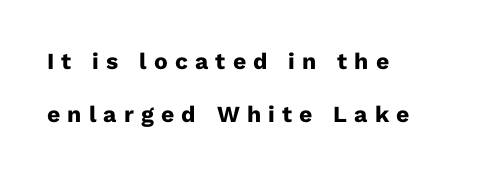
{"italic": "no", "bold": "yes", "underline": "no", "align": "left", "line_spacing": "loose", "line_spacing_ratio": 2.3, "letter_spacing": "wide", "letter_spacing_em": 0.31, "glyph_px": 23}
